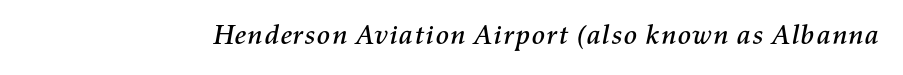
{"italic": "yes", "lean": "right", "slant_degrees": 11, "width": "normal", "stroke_contrast": "medium", "x_height": "medium", "monospaced": "no", "underline": "no", "letter_spacing": "normal", "letter_spacing_em": 0.0, "glyph_px": 28}
